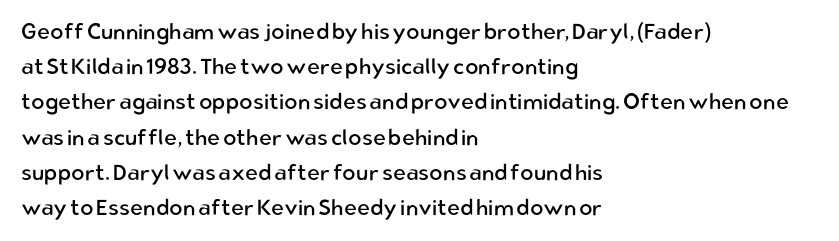
{"italic": "no", "bold": "no", "underline": "no", "align": "left", "line_spacing": "normal", "line_spacing_ratio": 1.6, "letter_spacing": "normal", "letter_spacing_em": 0.0, "glyph_px": 22}
